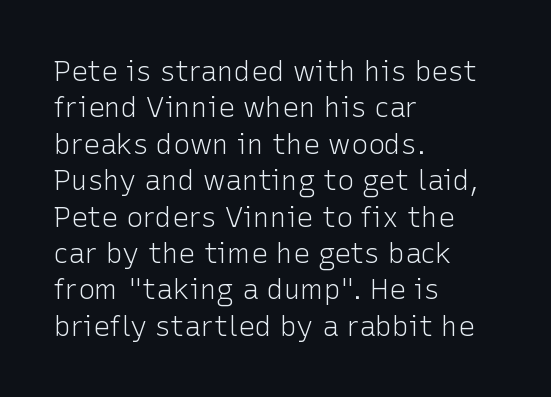
{"serif": "no", "italic": "no", "bold": "no", "weight": "light", "width": "normal", "stroke_contrast": "low", "x_height": "medium", "monospaced": "no", "underline": "no", "align": "left", "line_spacing": "normal", "line_spacing_ratio": 1.3, "letter_spacing": "normal", "letter_spacing_em": 0.0, "glyph_px": 28}
